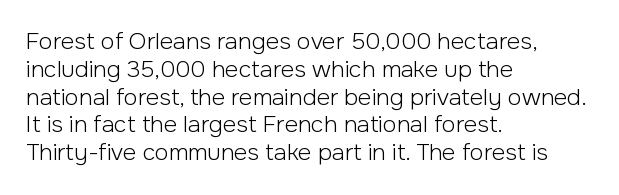
{"italic": "no", "bold": "no", "underline": "no", "align": "left", "line_spacing_ratio": 1.21, "letter_spacing": "normal", "letter_spacing_em": 0.0, "glyph_px": 23}
